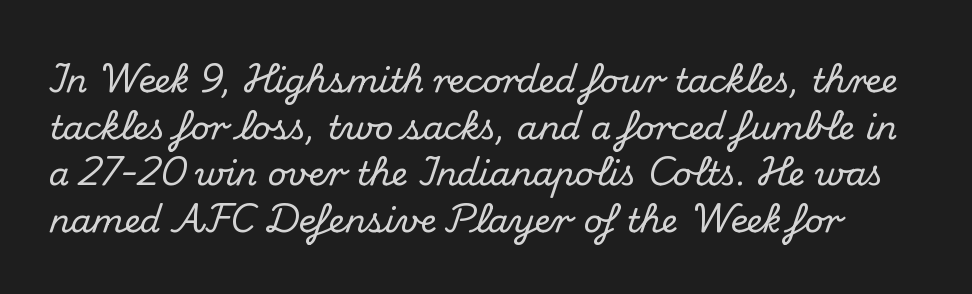
The letters advance in unequal steps, a hallmark of proportional type. Nobody drew a line under any word here. Look at the bottom of the vertical strokes: they flare into serifs here. The space between consecutive lines is moderate. Words appear dense and cohesive because spacing is normal.
